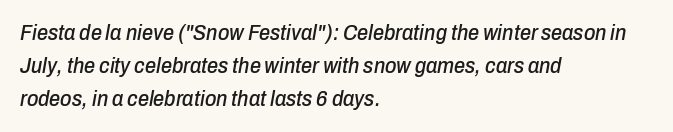
{"italic": "yes", "lean": "right", "slant_degrees": 10, "underline": "no", "align": "left", "line_spacing": "normal", "line_spacing_ratio": 1.51, "letter_spacing": "normal", "letter_spacing_em": 0.0, "glyph_px": 22}
